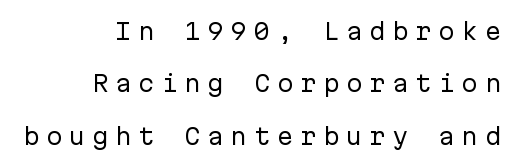
Q: Is the text bold? A: No.
Q: Is the text italic (slanted)? A: No, it is upright.
Q: Is the text underlined? A: No.
Q: How is the paragraph aligned? A: Right-aligned.
Q: Is the spacing between letters normal or unusually wide? A: Unusually wide.
Q: Is the spacing between lines tight, normal or loose? A: Loose.
